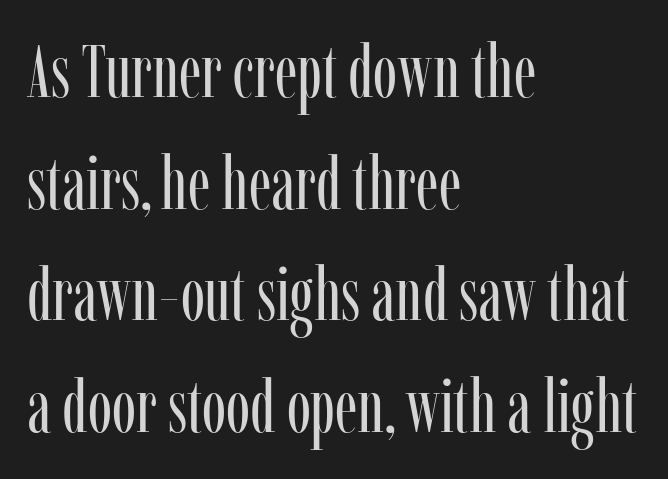
Q: Is the text bold? A: No.
Q: Is the text italic (slanted)? A: No, it is upright.
Q: Is the typeface a serif or a sans-serif typeface? A: Serif.
Q: Is the text underlined? A: No.
Q: How is the paragraph aligned? A: Left-aligned.
Q: Is the spacing between letters normal or unusually wide? A: Normal.
Q: Is the spacing between lines tight, normal or loose? A: Normal.
Q: Width (condensed, normal, or wide)? A: Condensed.
Q: Stroke contrast? A: Low.
Q: x-height? A: Medium.
Q: Monospaced? A: No.
